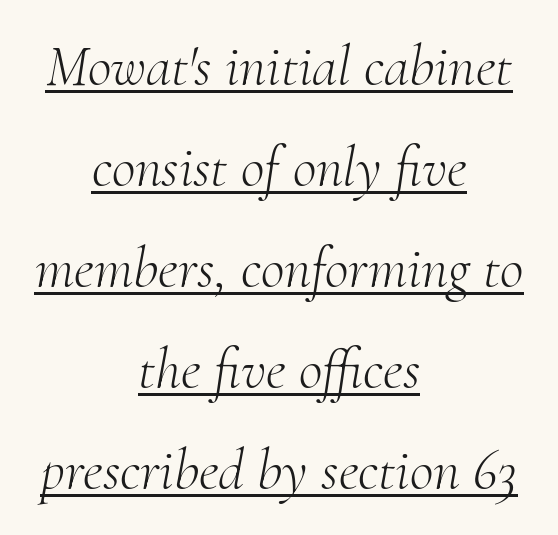
Q: Is the text bold? A: No.
Q: Is the text italic (slanted)? A: Yes, it leans right by about 10 degrees.
Q: Is the typeface a serif or a sans-serif typeface? A: Serif.
Q: Is the text underlined? A: Yes.
Q: How is the paragraph aligned? A: Centered.
Q: Is the spacing between letters normal or unusually wide? A: Normal.
Q: Width (condensed, normal, or wide)? A: Normal.
Q: Stroke contrast? A: Medium.
Q: x-height? A: Small.
Q: Monospaced? A: No.
